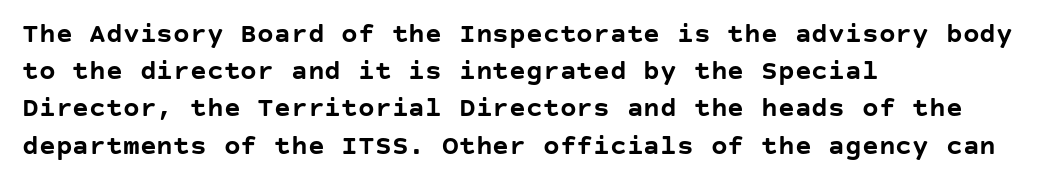
Q: Is the text bold? A: Yes.
Q: Is the text italic (slanted)? A: No, it is upright.
Q: Is the typeface a serif or a sans-serif typeface? A: Sans-serif.
Q: Is the text underlined? A: No.
Q: How is the paragraph aligned? A: Left-aligned.
Q: Is the spacing between letters normal or unusually wide? A: Normal.
Q: Is the spacing between lines tight, normal or loose? A: Normal.
Q: Width (condensed, normal, or wide)? A: Normal.
Q: Stroke contrast? A: Low.
Q: x-height? A: Large.
